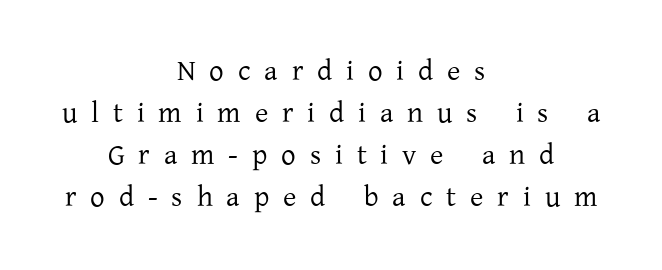
The image shows 29 px regular-weight serif type, upright; set centered, normal line spacing (1.45x), unusually wide letter spacing (+0.48 em), not underlined; low stroke contrast and a medium x-height.
